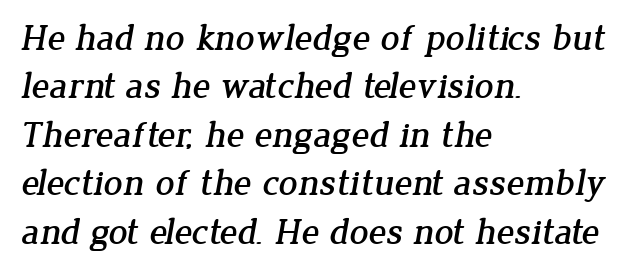
The image shows 37 px serif type; set left-aligned, normal line spacing (1.31x), normal letter spacing, not underlined; low stroke contrast and a medium x-height.
